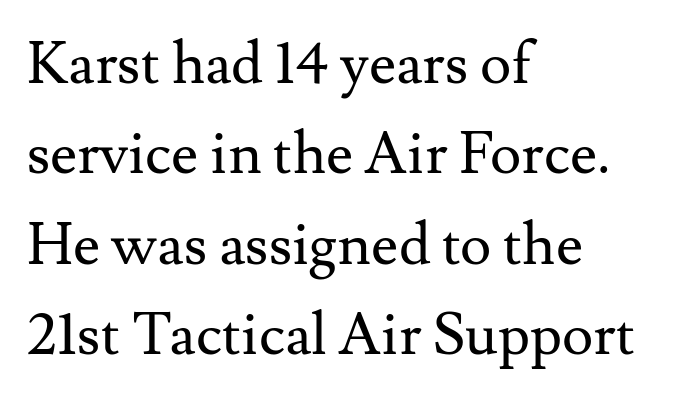
Q: Is the text bold? A: No.
Q: Is the text italic (slanted)? A: No, it is upright.
Q: Is the typeface a serif or a sans-serif typeface? A: Serif.
Q: Is the text underlined? A: No.
Q: How is the paragraph aligned? A: Left-aligned.
Q: Is the spacing between letters normal or unusually wide? A: Normal.
Q: Is the spacing between lines tight, normal or loose? A: Normal.
Q: Width (condensed, normal, or wide)? A: Normal.
Q: Stroke contrast? A: Medium.
Q: x-height? A: Small.
Q: Monospaced? A: No.
